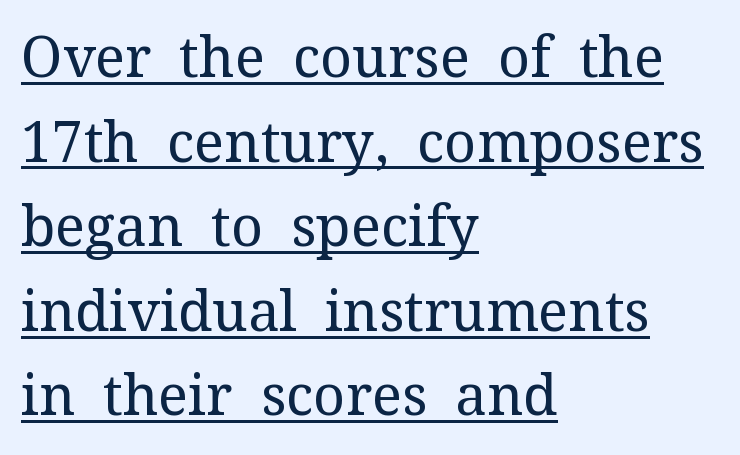
Q: Is the text bold? A: No.
Q: Is the text italic (slanted)? A: No, it is upright.
Q: Is the typeface a serif or a sans-serif typeface? A: Serif.
Q: Is the text underlined? A: Yes.
Q: How is the paragraph aligned? A: Left-aligned.
Q: Is the spacing between letters normal or unusually wide? A: Normal.
Q: Is the spacing between lines tight, normal or loose? A: Normal.
Q: Width (condensed, normal, or wide)? A: Normal.
Q: Stroke contrast? A: Medium.
Q: x-height? A: Medium.
Q: Monospaced? A: No.
